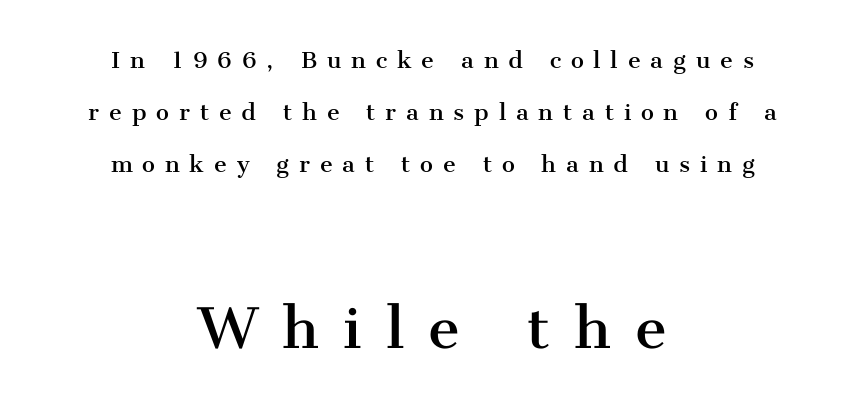
The image shows 72 px regular-weight serif type, upright; set centered, line spacing 1.8x, unusually wide letter spacing (+0.34 em), not underlined; the second (bottom) block is 2.48x larger; medium stroke contrast and a medium x-height.
